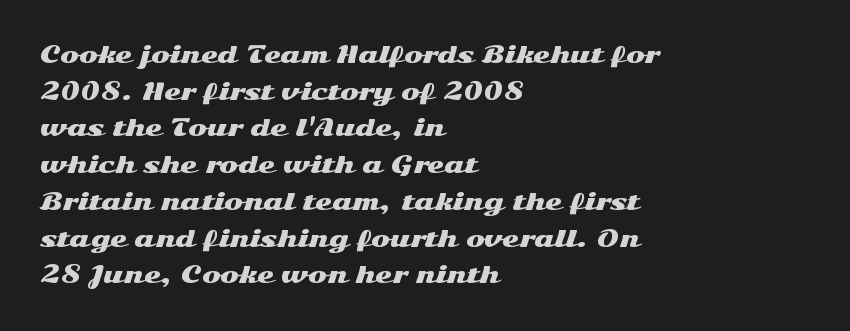
No extra tracking has been applied to these lines. Lines of text with bare space underneath. Regarding leading, the lines here are spaced in the standard way.
